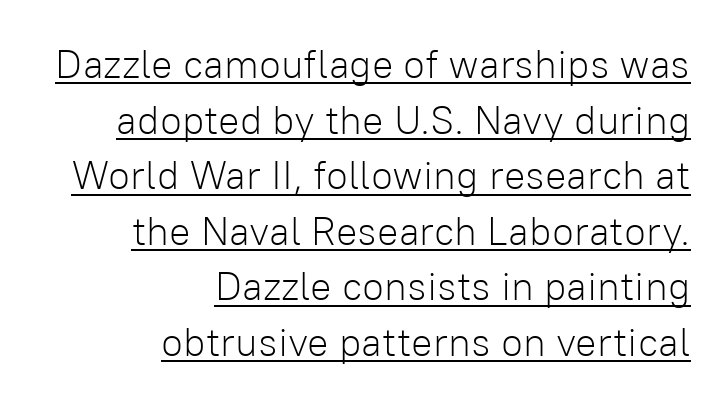
{"serif": "no", "italic": "no", "bold": "no", "weight": "light", "width": "normal", "stroke_contrast": "low", "x_height": "medium", "monospaced": "no", "underline": "yes", "align": "right", "line_spacing": "normal", "line_spacing_ratio": 1.39, "letter_spacing": "normal", "letter_spacing_em": 0.0, "glyph_px": 40}
